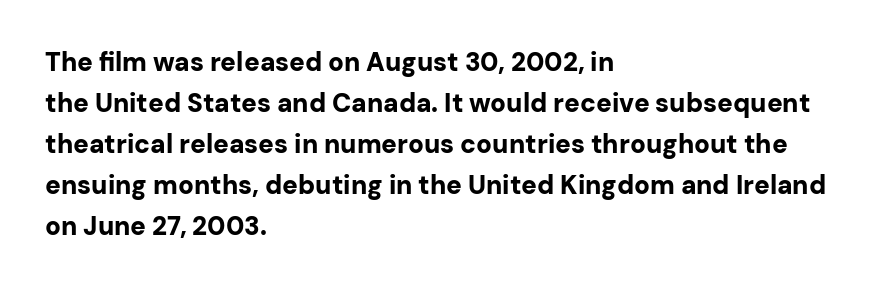
Standard letterfit; no display-style spreading of the glyphs. Compared with typical paragraphs, the rows here are spaced about the same. A bare baseline throughout the passage. Every stem runs plumb, perpendicular to the baseline. The typesetter chose a ragged-right arrangement here. The font is running at its bold setting.
